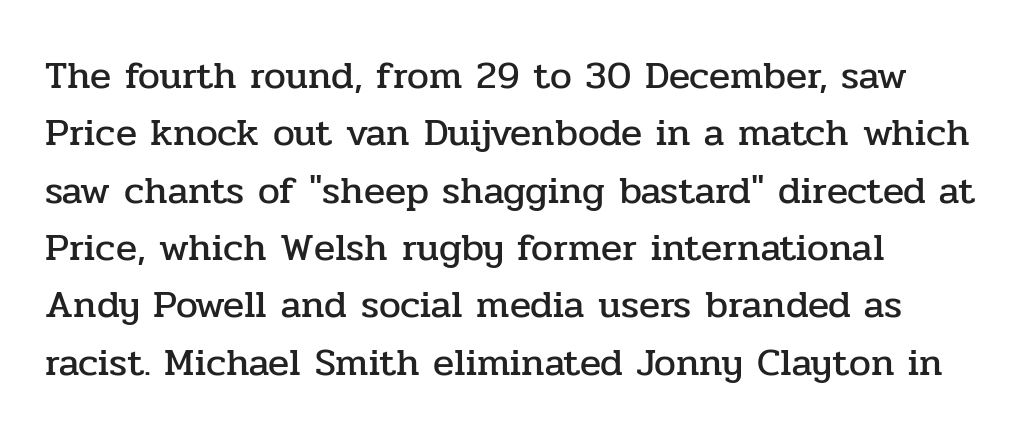
The image shows 39 px serif type, upright; set normal line spacing (1.47x), normal letter spacing, not underlined; low stroke contrast and a medium x-height.
